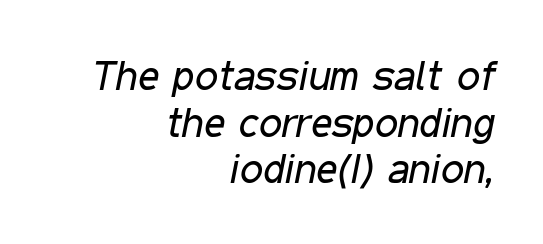
Q: Is the text bold? A: No.
Q: Is the text italic (slanted)? A: Yes, it leans right by about 11 degrees.
Q: Is the text underlined? A: No.
Q: How is the paragraph aligned? A: Right-aligned.
Q: Is the spacing between letters normal or unusually wide? A: Normal.
Q: Is the spacing between lines tight, normal or loose? A: Tight.
Q: Width (condensed, normal, or wide)? A: Condensed.
Q: Stroke contrast? A: Low.
Q: x-height? A: Medium.
Q: Monospaced? A: No.
